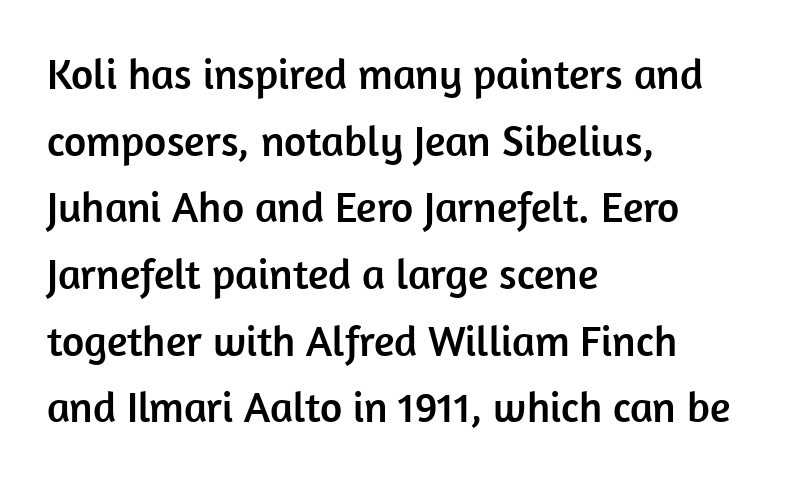
Character widths vary here, with narrow letters taking less room than wide ones. Clear beneath every line of the passage. Posture: straight, roman, zero tilt. Each line starts at the same left margin while the right side varies. Nothing unusual about the tracking: characters are spaced as the font intends.
